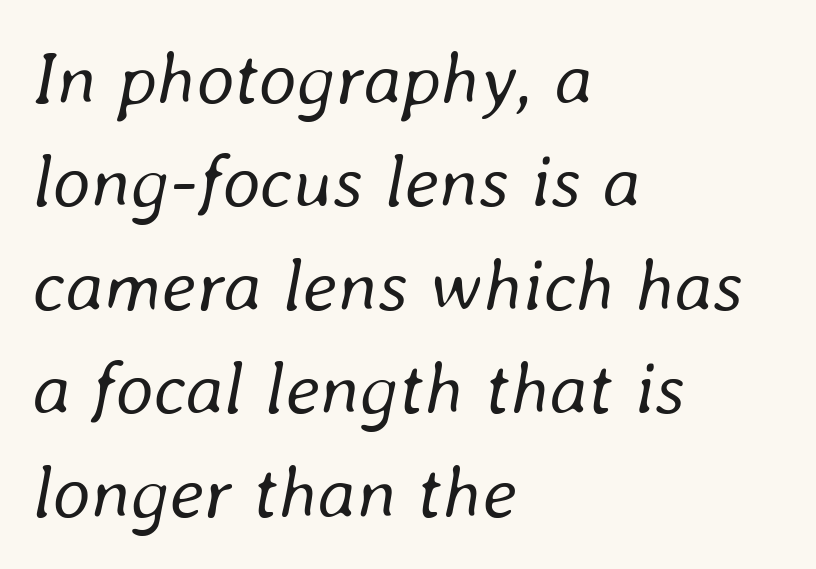
Slant detected: the letters are inclined. Underlining? Definitely not there. Letters have the restrained weight of plain body copy at most. Nobody touched the tracking dial on this one. Teacher's note: observe the even left margin — that is flush-left alignment. Horizontal bands of white between lines are of average thickness.
